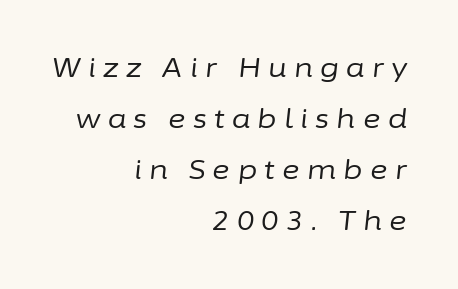
{"italic": "yes", "lean": "right", "slant_degrees": 6, "bold": "no", "underline": "no", "align": "right", "line_spacing_ratio": 1.89, "letter_spacing": "wide", "letter_spacing_em": 0.27, "glyph_px": 27}
